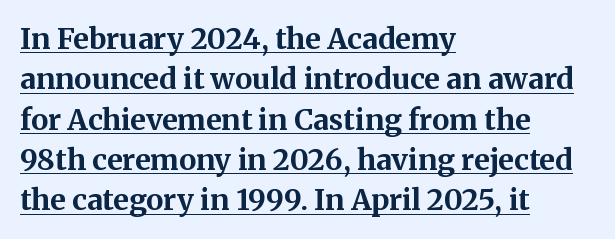
Q: Is the text bold? A: Yes.
Q: Is the text italic (slanted)? A: No, it is upright.
Q: Is the typeface a serif or a sans-serif typeface? A: Serif.
Q: Is the text underlined? A: Yes.
Q: How is the paragraph aligned? A: Left-aligned.
Q: Is the spacing between letters normal or unusually wide? A: Normal.
Q: Is the spacing between lines tight, normal or loose? A: Normal.
Q: Width (condensed, normal, or wide)? A: Normal.
Q: Stroke contrast? A: Medium.
Q: x-height? A: Medium.
Q: Monospaced? A: No.
